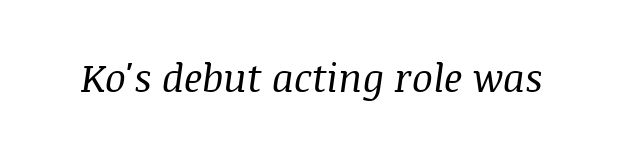
Q: Is the text bold? A: No.
Q: Is the text italic (slanted)? A: Yes, it leans right by about 8 degrees.
Q: Is the typeface a serif or a sans-serif typeface? A: Serif.
Q: Is the text underlined? A: No.
Q: Is the spacing between letters normal or unusually wide? A: Normal.
Q: Width (condensed, normal, or wide)? A: Normal.
Q: Stroke contrast? A: Medium.
Q: x-height? A: Large.
Q: Monospaced? A: No.
